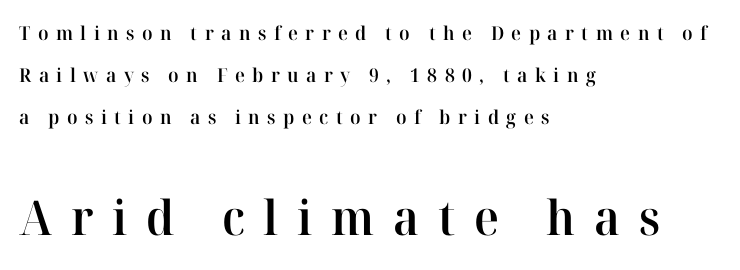
The image shows 48 px semibold serif type, upright; set left-aligned, loose line spacing (2.21x), unusually wide letter spacing (+0.39 em), not underlined; the second (bottom) block is 2.53x larger; high stroke contrast and a medium x-height.
